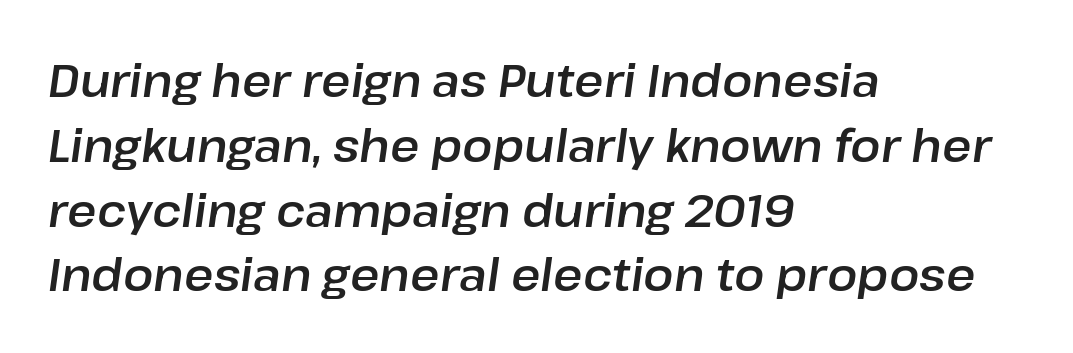
The image shows 45 px text type, italic (leaning right); set left-aligned, normal line spacing (1.44x), normal letter spacing, not underlined; low stroke contrast and a medium x-height.
